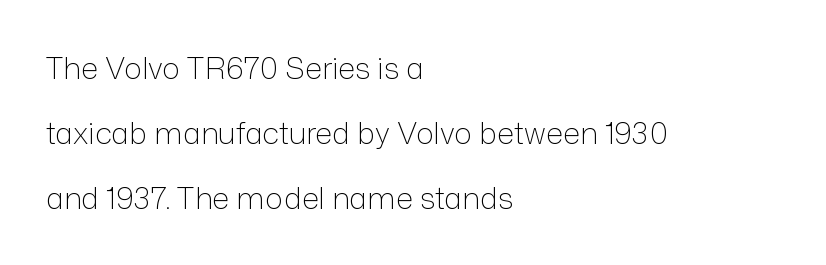
Notice how the passage keeps a crisp vertical edge on the left only. The passage shown stacks its lines with a broad gap. Characters follow at the spacing the type designer built in. Weight class: somewhere from thin through regular. Has an underline been added? It has not. The passage shown is typed in a proportional face where columns would drift.
